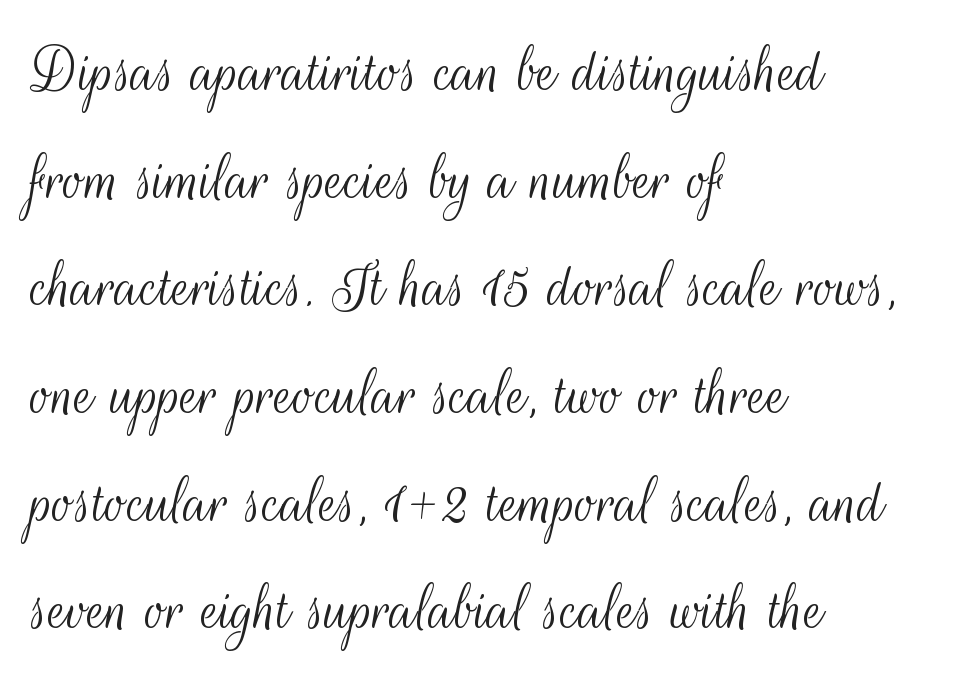
The words here are not underlined. Is this a sans? Yes — the strokes have no serifs. A student would call this left alignment; a typographer would say flush left, rag right. No chunkiness to these letters — they're not bold. The type is set solid horizontally, with unmodified tracking.
